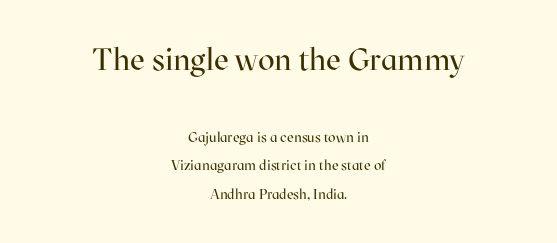
The image shows 31 px regular-weight serif type, upright; set centered, loose line spacing (2.03x), normal letter spacing, not underlined; the first (top) block is 2.21x larger; high stroke contrast and a medium x-height.
